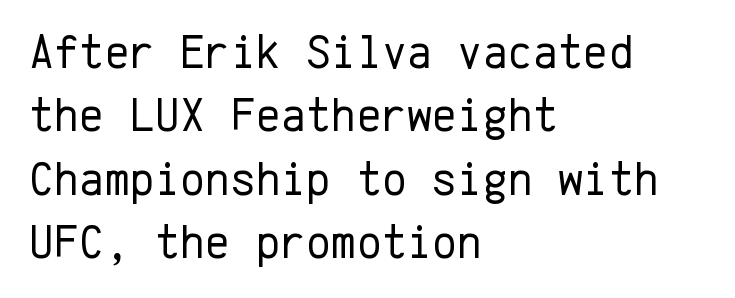
Q: Is the text bold? A: No.
Q: Is the text italic (slanted)? A: No, it is upright.
Q: Is the typeface a serif or a sans-serif typeface? A: Sans-serif.
Q: Is the text underlined? A: No.
Q: How is the paragraph aligned? A: Left-aligned.
Q: Is the spacing between letters normal or unusually wide? A: Normal.
Q: Is the spacing between lines tight, normal or loose? A: Normal.
Q: Width (condensed, normal, or wide)? A: Normal.
Q: Stroke contrast? A: Low.
Q: x-height? A: Medium.
Q: Monospaced? A: Yes.
